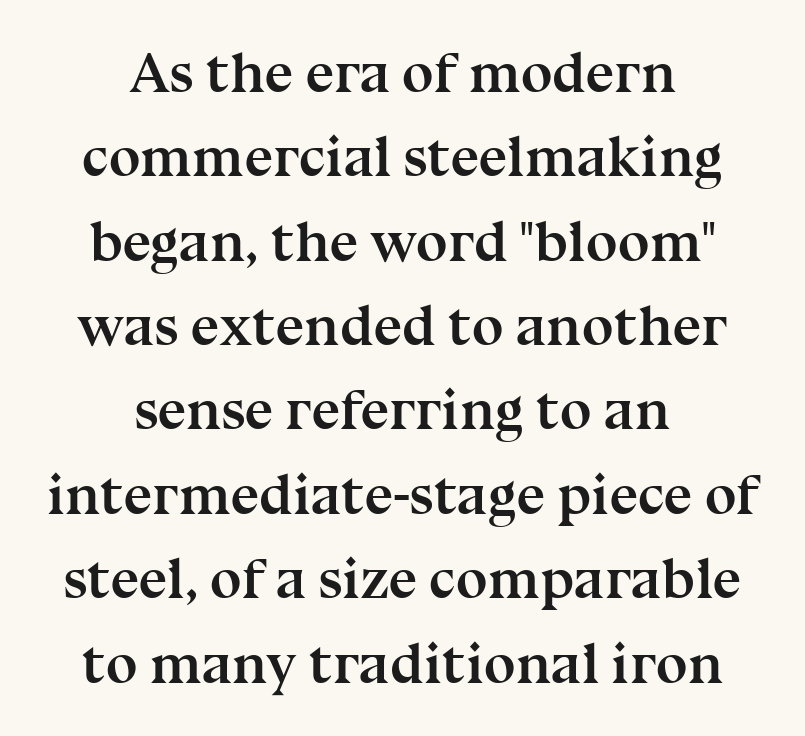
{"serif": "yes", "italic": "no", "bold": "yes", "weight": "semibold", "width": "normal", "stroke_contrast": "medium", "x_height": "medium", "monospaced": "no", "underline": "no", "align": "center", "line_spacing": "normal", "line_spacing_ratio": 1.48, "letter_spacing": "normal", "letter_spacing_em": 0.0, "glyph_px": 57}
